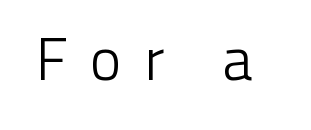
The image shows 60 px light sans-serif type, upright; set unusually wide letter spacing (+0.36 em), not underlined; low stroke contrast and a medium x-height.
